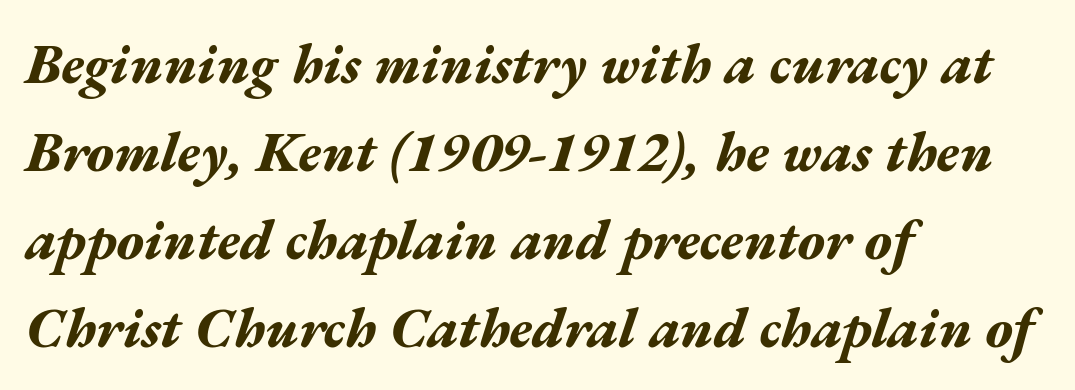
Character widths vary here, with narrow letters taking less room than wide ones. One-word summary of the alignment: left. This is oblique type, the kind used for emphasis or titles. Letter spacing: default.
